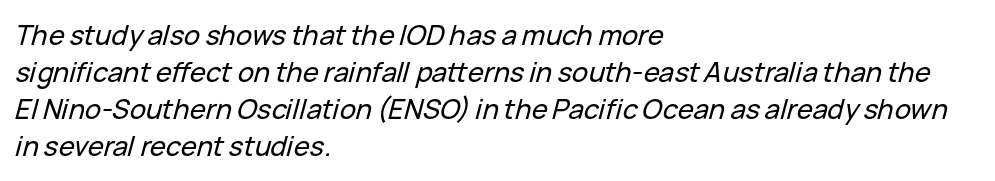
The image shows 27 px text type, italic (leaning right); set left-aligned, normal line spacing (1.37x), normal letter spacing, not underlined.
